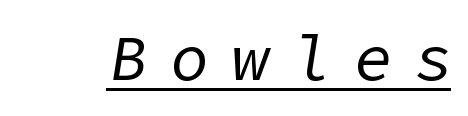
The image shows 63 px regular-weight type, italic (leaning right); set unusually wide letter spacing (+0.37 em), underlined; low stroke contrast and a medium x-height.
